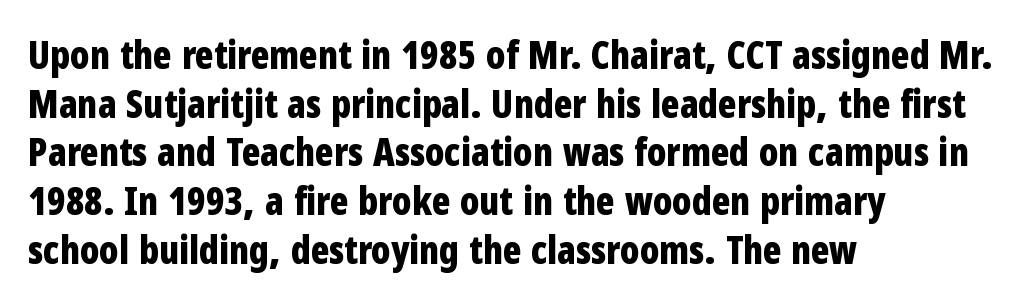
The gap between lines stays unmarked. Nothing sits at the stroke ends, so this counts as sans-serif. The lines sit at an ordinary, default distance from one another. Typeset ragged right — the left edge is the straight one. Tracking value appears to be zero — textbook default spacing. Quick note: not italic, upright.
